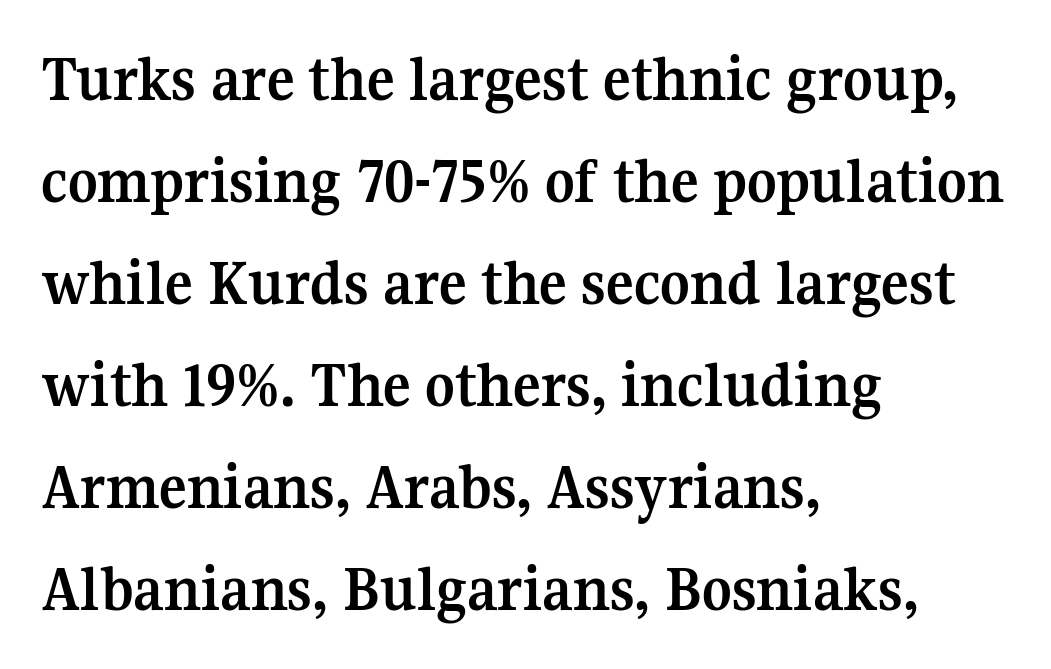
Q: Is the text bold? A: Yes.
Q: Is the text italic (slanted)? A: No, it is upright.
Q: Is the typeface a serif or a sans-serif typeface? A: Serif.
Q: Is the text underlined? A: No.
Q: How is the paragraph aligned? A: Left-aligned.
Q: Is the spacing between letters normal or unusually wide? A: Normal.
Q: Is the spacing between lines tight, normal or loose? A: Normal.
Q: Width (condensed, normal, or wide)? A: Normal.
Q: Stroke contrast? A: Medium.
Q: x-height? A: Medium.
Q: Monospaced? A: No.
